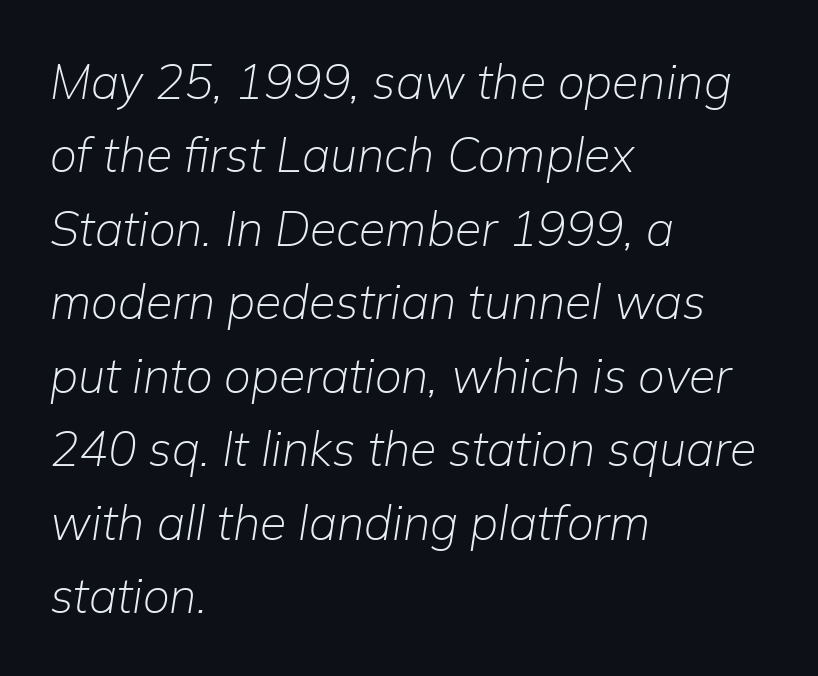
The image shows 48 px light type, italic (leaning right); set left-aligned, normal line spacing (1.53x), normal letter spacing, not underlined; low stroke contrast and a medium x-height.
